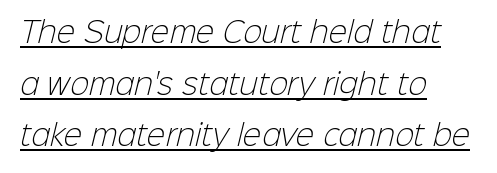
The image shows 28 px light sans-serif type; set left-aligned, line spacing 1.84x, normal letter spacing, underlined; low stroke contrast and a medium x-height.
